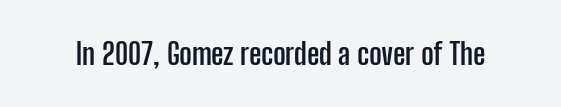
The image shows 30 px semibold, condensed sans-serif type, upright; set normal letter spacing, not underlined; low stroke contrast and a medium x-height.
